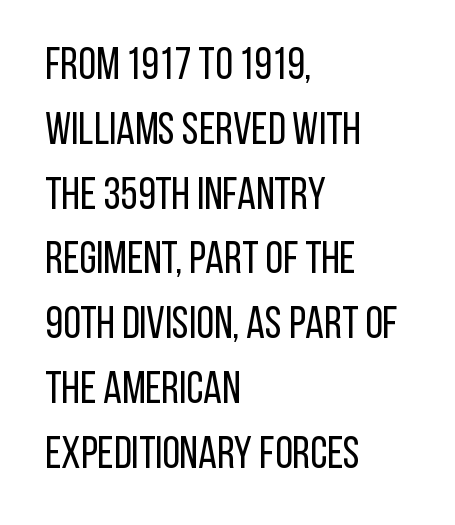
Q: Is the text bold? A: No.
Q: Is the text italic (slanted)? A: No, it is upright.
Q: Is the typeface a serif or a sans-serif typeface? A: Sans-serif.
Q: Is the text underlined? A: No.
Q: How is the paragraph aligned? A: Left-aligned.
Q: Is the spacing between letters normal or unusually wide? A: Normal.
Q: Is the spacing between lines tight, normal or loose? A: Normal.
Q: Width (condensed, normal, or wide)? A: Condensed.
Q: Stroke contrast? A: Low.
Q: x-height? A: Large.
Q: Monospaced? A: No.
